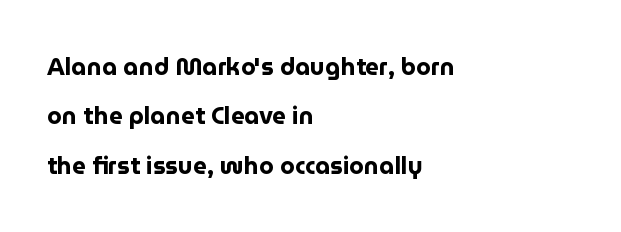
The specimen reads as upright at a glance. Leading: increased. These words are printed bold, with thick strokes throughout. Type without underlining. Short note: letters normally spaced.
